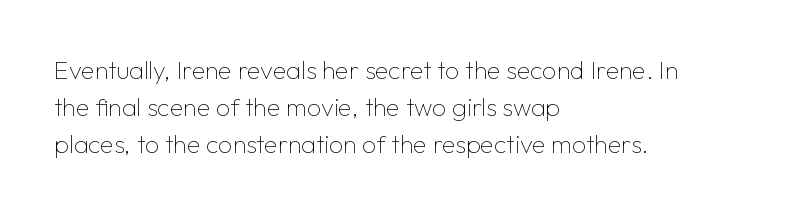
A typesetter would call this leading conventional body-copy spacing. Descender tails drop into unmarked territory. Visually the block forms a straight wall on the left and a jagged coastline on the right. Do the letters lean? They stand straight.
